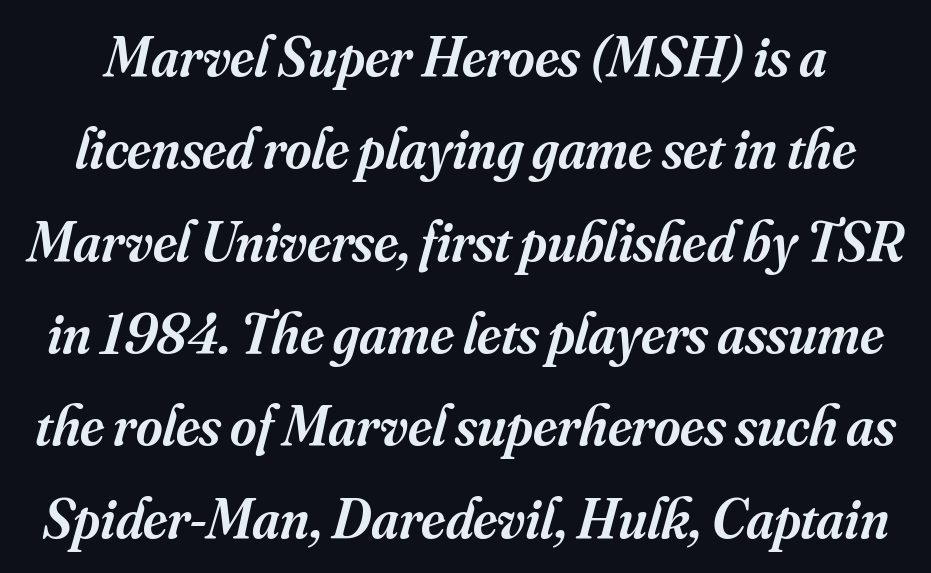
The image shows 57 px semibold serif type, italic (leaning right); set normal line spacing (1.62x), normal letter spacing, not underlined; medium stroke contrast and a small x-height.
